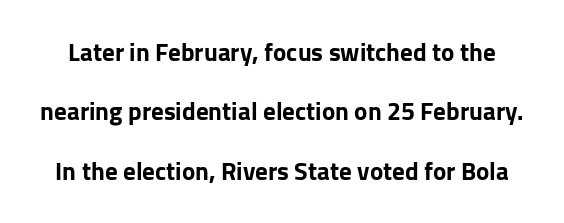
The image shows 25 px bold type, upright; set loose line spacing (2.38x), normal letter spacing, not underlined.
